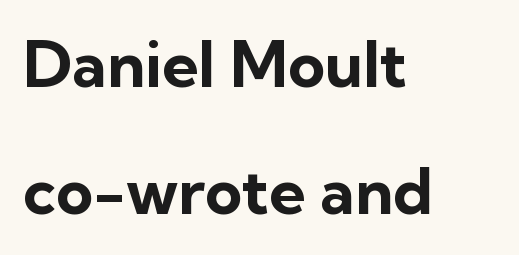
The image shows 64 px bold sans-serif type, upright; set left-aligned, loose line spacing (1.99x), normal letter spacing, not underlined; low stroke contrast and a medium x-height.
